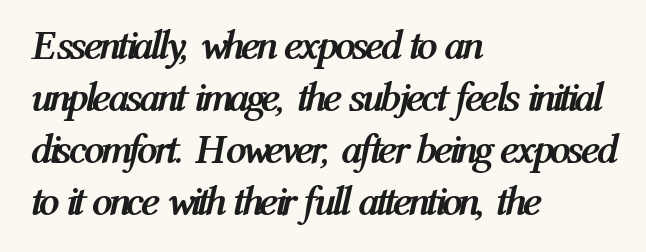
Q: Is the text bold? A: Yes.
Q: Is the text italic (slanted)? A: Yes, it leans right by about 12 degrees.
Q: Is the text underlined? A: No.
Q: How is the paragraph aligned? A: Left-aligned.
Q: Is the spacing between letters normal or unusually wide? A: Normal.
Q: Is the spacing between lines tight, normal or loose? A: Normal.
Q: Width (condensed, normal, or wide)? A: Condensed.
Q: Stroke contrast? A: Medium.
Q: x-height? A: Medium.
Q: Monospaced? A: No.
